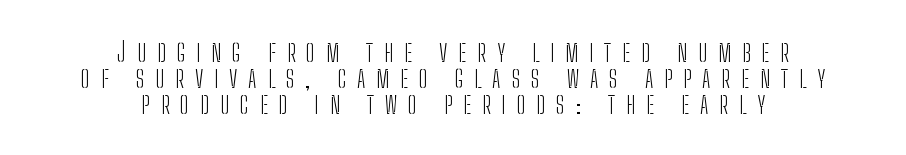
You could only call the tracking loose — the letters float apart. The words here are not underlined. Short and long lines alike share a common midpoint. Italic: no, the glyphs are upright roman. These glyphs show unthickened strokes, regular width or finer.
